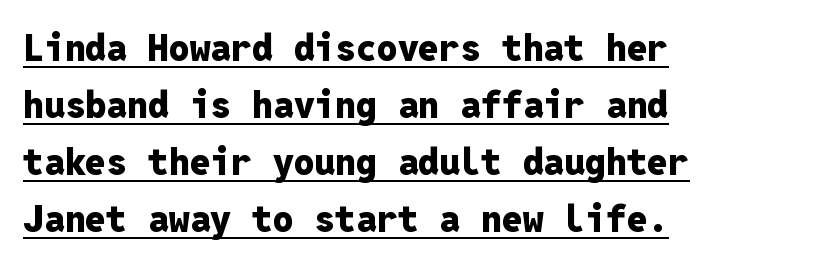
The image shows 37 px heavy sans-serif type, upright, monospaced; set left-aligned, normal line spacing (1.54x), normal letter spacing, underlined; low stroke contrast and a medium x-height.
